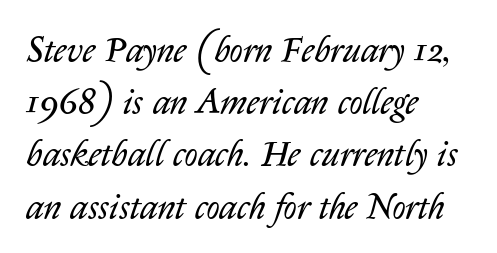
The image shows 36 px regular-weight type, italic (leaning right); set left-aligned, normal line spacing (1.45x), normal letter spacing, not underlined; low stroke contrast and a medium x-height.
